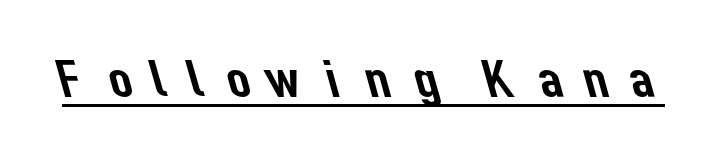
The image shows 53 px sans-serif type; set unusually wide letter spacing (+0.28 em), underlined; low stroke contrast and a medium x-height.
